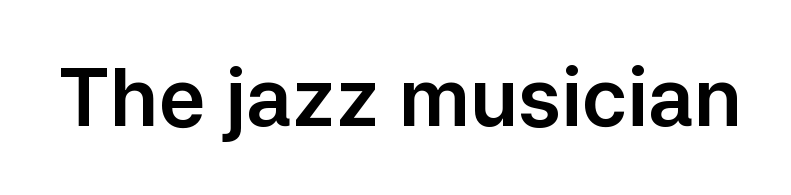
{"serif": "no", "italic": "no", "width": "normal", "stroke_contrast": "low", "x_height": "medium", "monospaced": "no", "underline": "no", "letter_spacing": "normal", "letter_spacing_em": 0.0, "glyph_px": 79}
